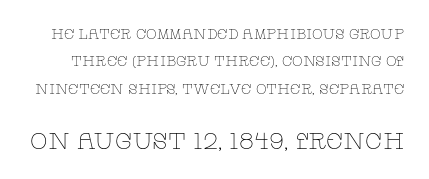
{"italic": "no", "bold": "no", "underline": "no", "line_spacing": "loose", "line_spacing_ratio": 1.96, "letter_spacing": "normal", "letter_spacing_em": 0.0, "larger_block": "second", "size_ratio": 1.64, "glyph_px": 23}
